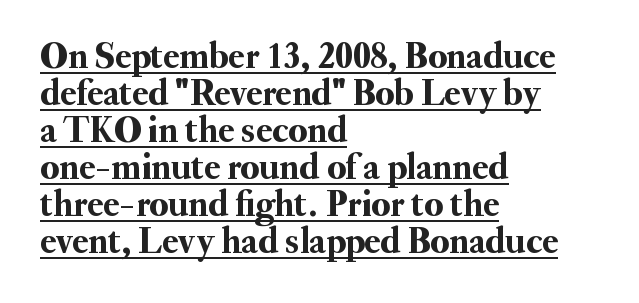
Q: Is the text italic (slanted)? A: No, it is upright.
Q: Is the typeface a serif or a sans-serif typeface? A: Serif.
Q: Is the text underlined? A: Yes.
Q: How is the paragraph aligned? A: Left-aligned.
Q: Is the spacing between letters normal or unusually wide? A: Normal.
Q: Is the spacing between lines tight, normal or loose? A: Tight.
Q: Width (condensed, normal, or wide)? A: Normal.
Q: Stroke contrast? A: Medium.
Q: x-height? A: Small.
Q: Monospaced? A: No.
